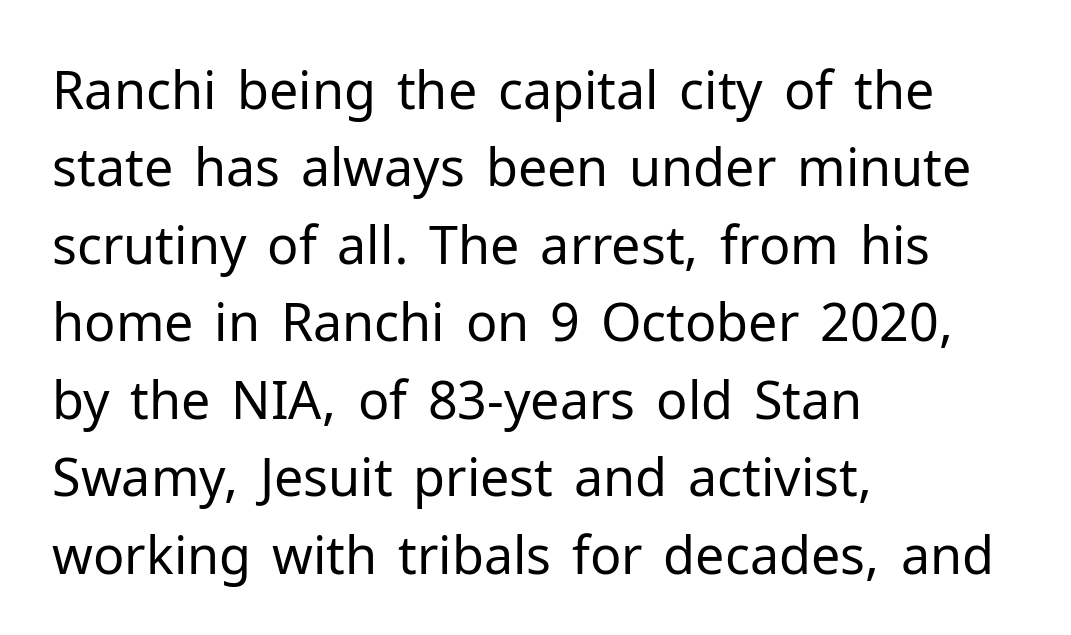
{"serif": "no", "italic": "no", "bold": "no", "weight": "regular", "width": "normal", "stroke_contrast": "low", "x_height": "medium", "monospaced": "no", "underline": "no", "align": "left", "line_spacing": "normal", "line_spacing_ratio": 1.49, "letter_spacing": "normal", "letter_spacing_em": 0.0, "glyph_px": 52}
